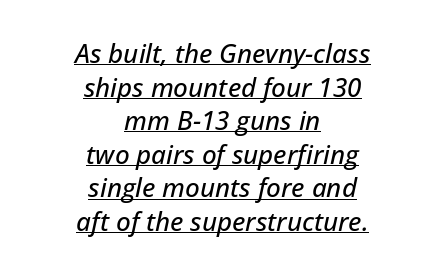
{"italic": "yes", "lean": "right", "slant_degrees": 12, "underline": "yes", "align": "center", "line_spacing": "normal", "line_spacing_ratio": 1.29, "letter_spacing": "normal", "letter_spacing_em": 0.0, "glyph_px": 26}
